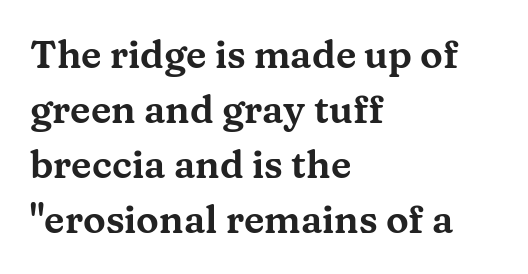
Q: Is the text italic (slanted)? A: No, it is upright.
Q: Is the typeface a serif or a sans-serif typeface? A: Serif.
Q: Is the text underlined? A: No.
Q: How is the paragraph aligned? A: Left-aligned.
Q: Is the spacing between letters normal or unusually wide? A: Normal.
Q: Is the spacing between lines tight, normal or loose? A: Normal.
Q: Width (condensed, normal, or wide)? A: Wide.
Q: Stroke contrast? A: Medium.
Q: x-height? A: Medium.
Q: Monospaced? A: No.
